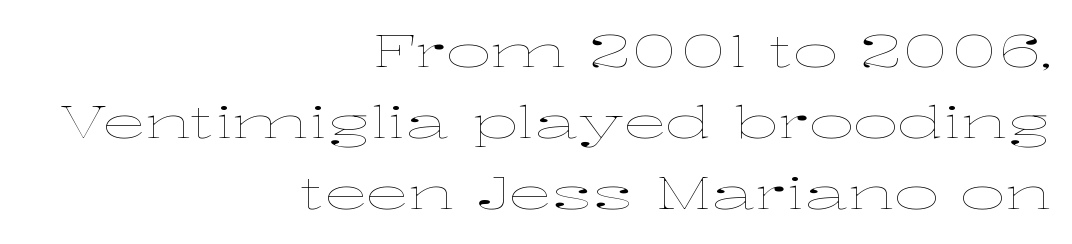
Q: Is the text bold? A: No.
Q: Is the text italic (slanted)? A: No, it is upright.
Q: Is the text underlined? A: No.
Q: How is the paragraph aligned? A: Right-aligned.
Q: Is the spacing between letters normal or unusually wide? A: Normal.
Q: Is the spacing between lines tight, normal or loose? A: Normal.
Q: Width (condensed, normal, or wide)? A: Wide.
Q: Stroke contrast? A: Low.
Q: x-height? A: Medium.
Q: Monospaced? A: No.
